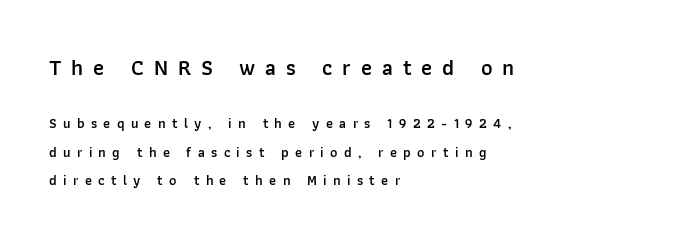
Q: Is the text bold? A: Semi-bold.
Q: Is the text italic (slanted)? A: No, it is upright.
Q: Is the text underlined? A: No.
Q: How is the paragraph aligned? A: Left-aligned.
Q: Is the spacing between letters normal or unusually wide? A: Unusually wide.
Q: Is the spacing between lines tight, normal or loose? A: Loose.
Q: Which block of text is set in a larger size, the first (top) or the second (bottom)? A: The first (top) one.
